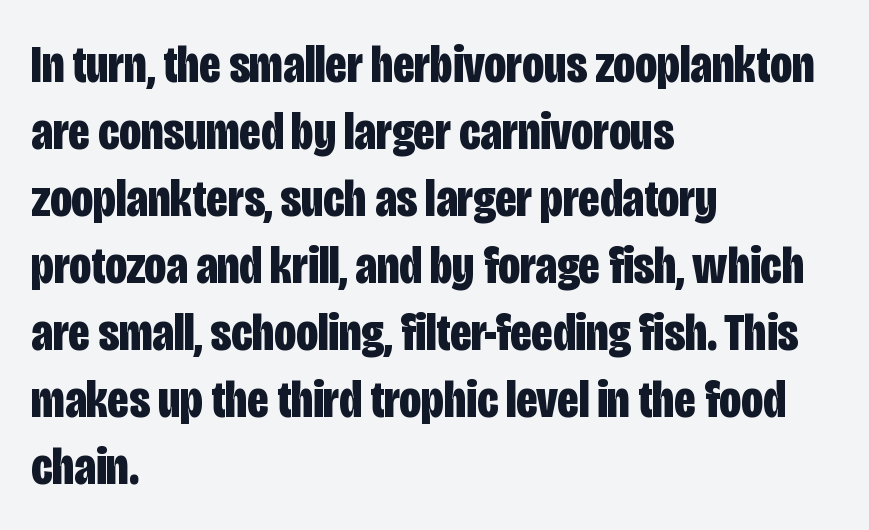
Q: Is the text bold? A: Yes.
Q: Is the text italic (slanted)? A: No, it is upright.
Q: Is the typeface a serif or a sans-serif typeface? A: Sans-serif.
Q: Is the text underlined? A: No.
Q: How is the paragraph aligned? A: Left-aligned.
Q: Is the spacing between letters normal or unusually wide? A: Normal.
Q: Width (condensed, normal, or wide)? A: Condensed.
Q: Stroke contrast? A: Low.
Q: x-height? A: Large.
Q: Monospaced? A: No.
